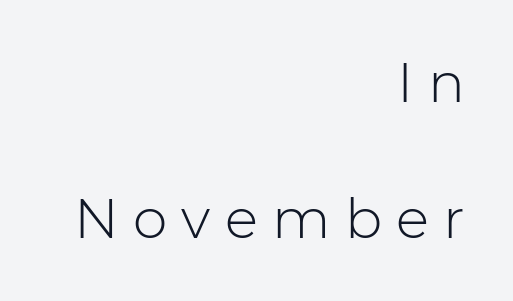
{"serif": "no", "italic": "no", "bold": "no", "weight": "light", "width": "normal", "stroke_contrast": "low", "x_height": "medium", "monospaced": "no", "underline": "no", "align": "right", "line_spacing": "loose", "line_spacing_ratio": 2.48, "letter_spacing": "wide", "letter_spacing_em": 0.26, "glyph_px": 55}
